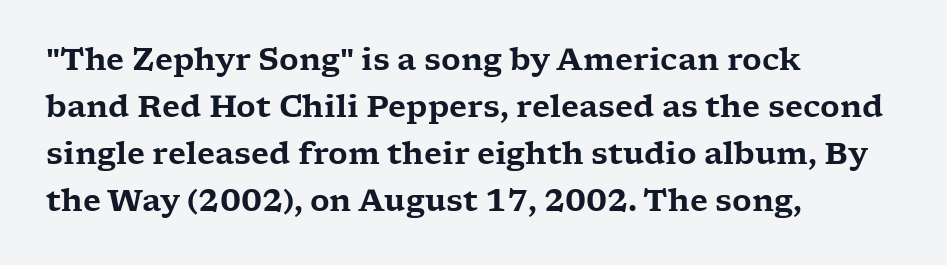
The image shows 30 px wide serif type, upright; set left-aligned, normal line spacing (1.57x), normal letter spacing, not underlined; low stroke contrast and a medium x-height.
